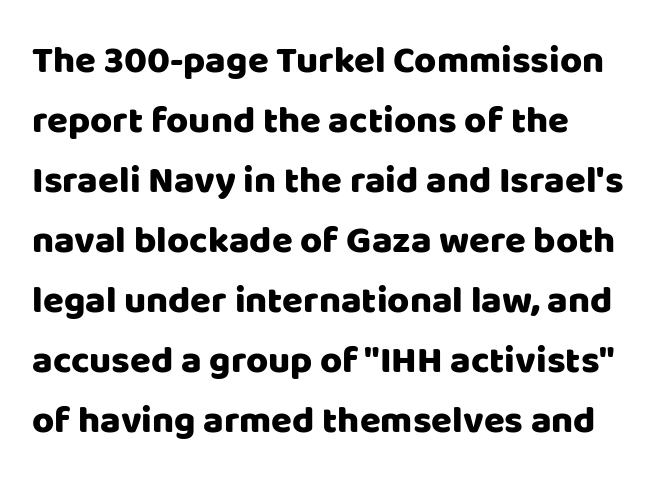
The image shows 38 px sans-serif type, upright; set left-aligned, normal line spacing (1.58x), normal letter spacing, not underlined; low stroke contrast and a large x-height.
